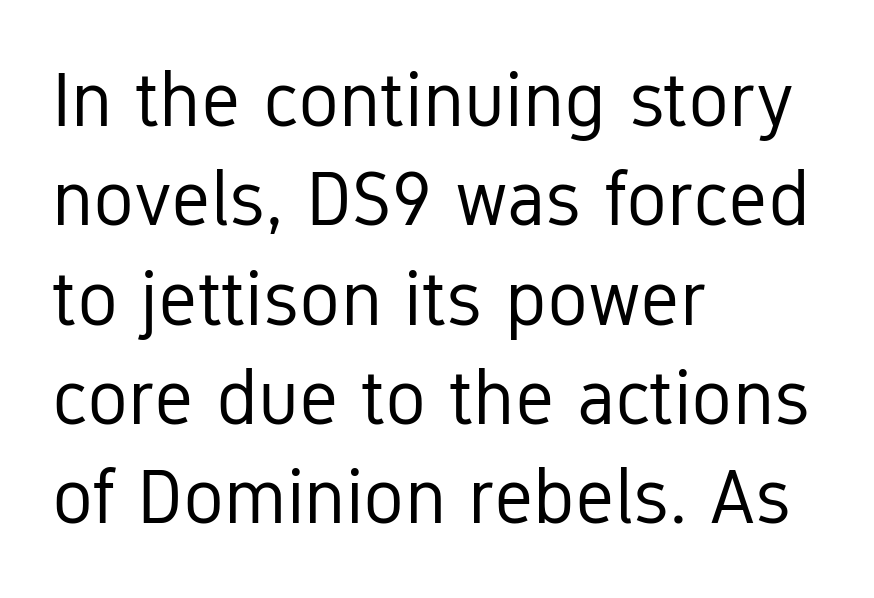
The image shows 77 px regular-weight, condensed sans-serif type, upright; set left-aligned, normal line spacing (1.29x), normal letter spacing, not underlined; low stroke contrast and a medium x-height.
